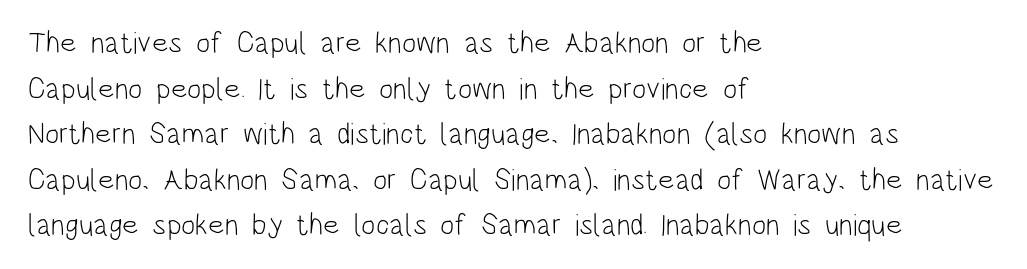
{"serif": "no", "italic": "no", "bold": "no", "weight": "light", "width": "condensed", "stroke_contrast": "low", "x_height": "large", "monospaced": "no", "underline": "no", "align": "left", "line_spacing": "normal", "line_spacing_ratio": 1.52, "letter_spacing": "normal", "letter_spacing_em": 0.0, "glyph_px": 30}
